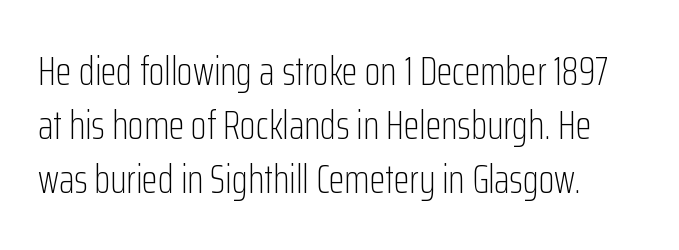
The image shows 41 px light, condensed sans-serif type, upright; set normal line spacing (1.32x), normal letter spacing, not underlined; low stroke contrast and a medium x-height.
